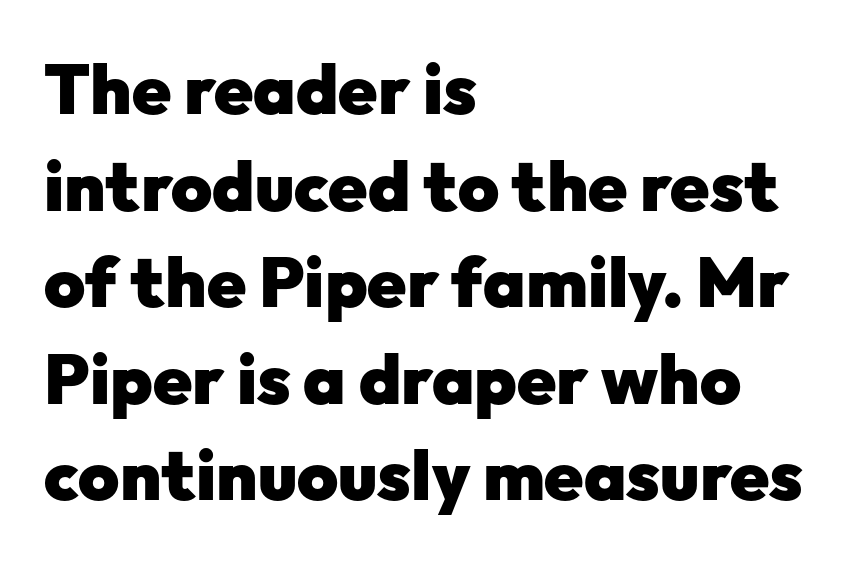
Q: Is the text bold? A: Yes.
Q: Is the text italic (slanted)? A: No, it is upright.
Q: Is the typeface a serif or a sans-serif typeface? A: Sans-serif.
Q: Is the text underlined? A: No.
Q: How is the paragraph aligned? A: Left-aligned.
Q: Is the spacing between letters normal or unusually wide? A: Normal.
Q: Is the spacing between lines tight, normal or loose? A: Normal.
Q: Width (condensed, normal, or wide)? A: Normal.
Q: Stroke contrast? A: Low.
Q: x-height? A: Medium.
Q: Monospaced? A: No.
